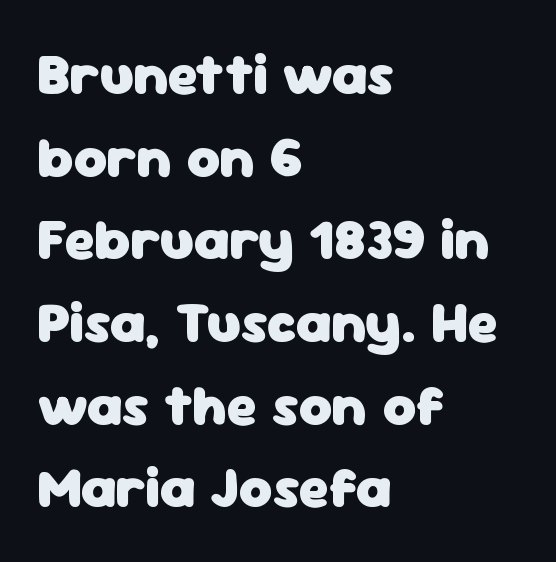
Q: Is the text bold? A: Yes.
Q: Is the text italic (slanted)? A: No, it is upright.
Q: Is the typeface a serif or a sans-serif typeface? A: Sans-serif.
Q: Is the text underlined? A: No.
Q: How is the paragraph aligned? A: Left-aligned.
Q: Is the spacing between letters normal or unusually wide? A: Normal.
Q: Is the spacing between lines tight, normal or loose? A: Normal.
Q: Width (condensed, normal, or wide)? A: Normal.
Q: Stroke contrast? A: Low.
Q: x-height? A: Medium.
Q: Monospaced? A: No.
